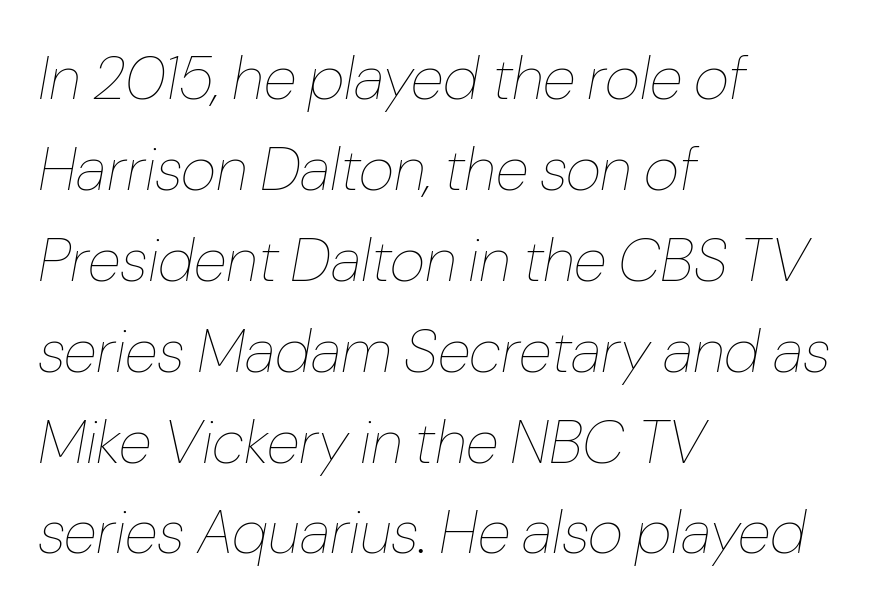
{"italic": "yes", "lean": "right", "slant_degrees": 10, "bold": "no", "weight": "thin", "width": "normal", "stroke_contrast": "low", "x_height": "medium", "monospaced": "no", "underline": "no", "align": "left", "line_spacing": "normal", "line_spacing_ratio": 1.49, "letter_spacing": "normal", "letter_spacing_em": 0.0, "glyph_px": 61}
